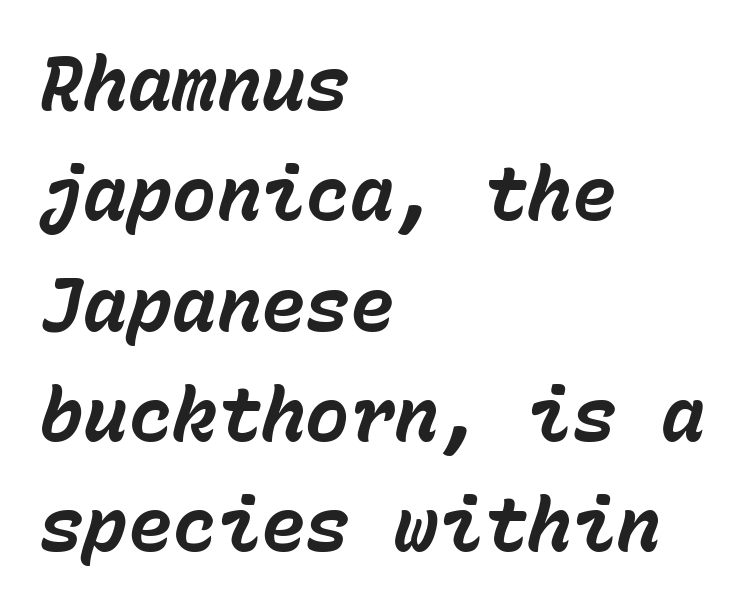
Q: Is the text bold? A: Yes.
Q: Is the text italic (slanted)? A: Yes, it leans right by about 15 degrees.
Q: Is the text underlined? A: No.
Q: How is the paragraph aligned? A: Left-aligned.
Q: Is the spacing between letters normal or unusually wide? A: Normal.
Q: Is the spacing between lines tight, normal or loose? A: Normal.
Q: Width (condensed, normal, or wide)? A: Normal.
Q: Stroke contrast? A: Low.
Q: x-height? A: Medium.
Q: Monospaced? A: Yes.
